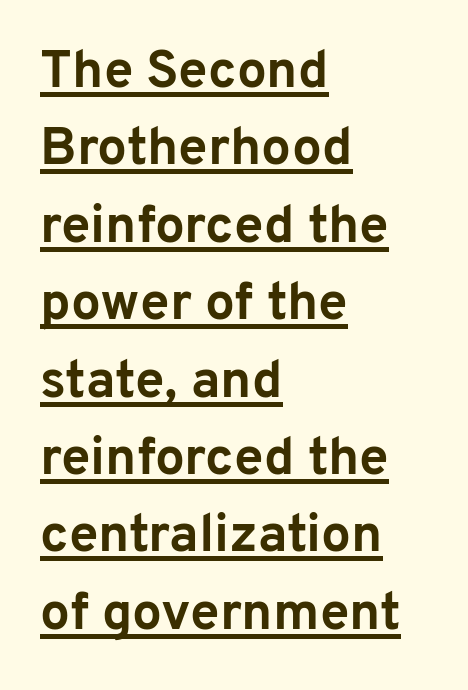
Q: Is the text bold? A: Yes.
Q: Is the text italic (slanted)? A: No, it is upright.
Q: Is the typeface a serif or a sans-serif typeface? A: Sans-serif.
Q: Is the text underlined? A: Yes.
Q: How is the paragraph aligned? A: Left-aligned.
Q: Is the spacing between letters normal or unusually wide? A: Normal.
Q: Is the spacing between lines tight, normal or loose? A: Normal.
Q: Width (condensed, normal, or wide)? A: Normal.
Q: Stroke contrast? A: Low.
Q: x-height? A: Medium.
Q: Monospaced? A: No.
